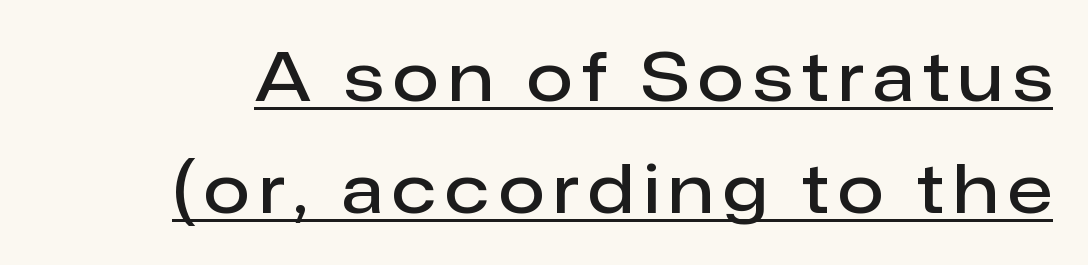
Proportional: the letters do not fall into vertical columns. One glance says typical: line gaps are just what's usual. The face used here appears with an underline applied. Its strokes are somewhat broadened, the hallmark of semibold type.
